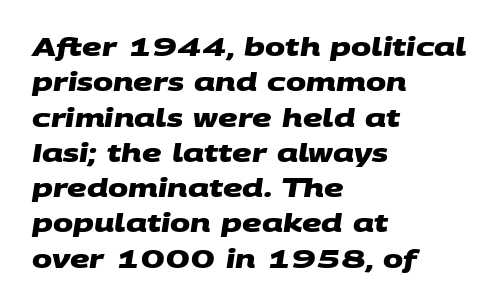
Nobody drew a line under any word here. If you drew a ruler down the left edge, every line would touch it. Is the type bold? Yes — the strokes are clearly thick and heavy. The tracking reads as untouched default to a designer's eye. Rows of type keep a routine distance in the vertical direction.
